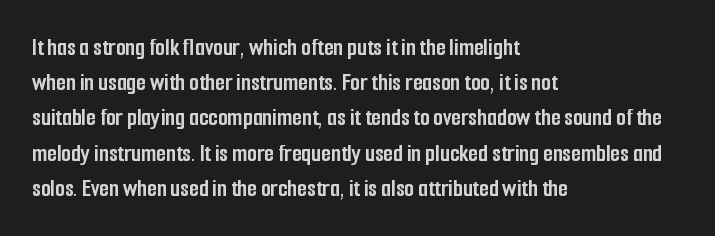
Q: Is the text bold? A: Yes.
Q: Is the text italic (slanted)? A: No, it is upright.
Q: Is the text underlined? A: No.
Q: How is the paragraph aligned? A: Left-aligned.
Q: Is the spacing between letters normal or unusually wide? A: Normal.
Q: Is the spacing between lines tight, normal or loose? A: Normal.
